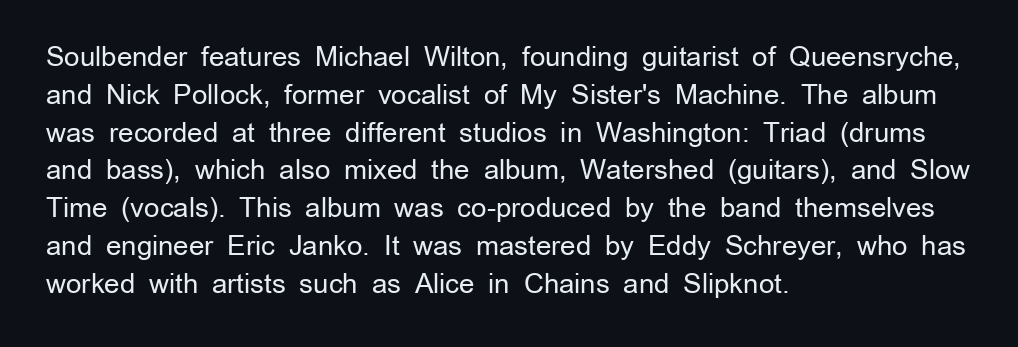
Q: Is the text bold? A: No.
Q: Is the text italic (slanted)? A: No, it is upright.
Q: Is the text underlined? A: No.
Q: How is the paragraph aligned? A: Left-aligned.
Q: Is the spacing between letters normal or unusually wide? A: Normal.
Q: Is the spacing between lines tight, normal or loose? A: Normal.
